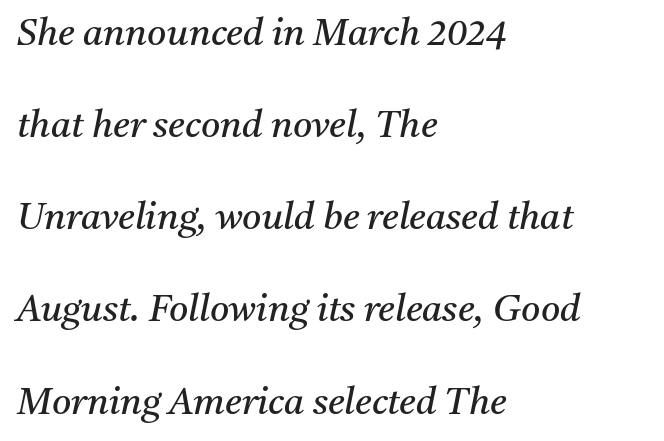
The letters are slanted; this is an italic face. Character widths vary here, with narrow letters taking less room than wide ones. The vertical gap from one line to the next is large. The cut favours lightness, reaching ordinary text weight at its darkest. Where is the straight margin? On the left. Is this a sans? No — the strokes have serifs.
